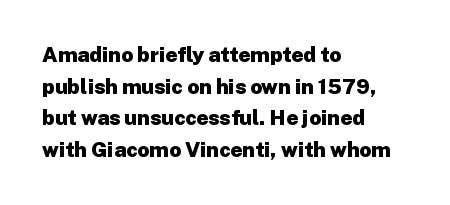
Q: Is the text bold? A: Yes.
Q: Is the text italic (slanted)? A: No, it is upright.
Q: Is the text underlined? A: No.
Q: How is the paragraph aligned? A: Left-aligned.
Q: Is the spacing between letters normal or unusually wide? A: Normal.
Q: Is the spacing between lines tight, normal or loose? A: Normal.
